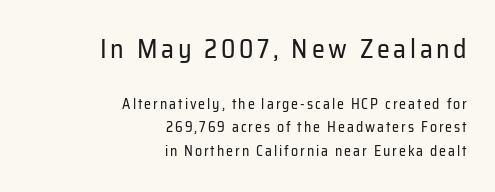
{"italic": "no", "bold": "no", "underline": "no", "align": "right", "line_spacing": "normal", "line_spacing_ratio": 1.69, "larger_block": "first", "size_ratio": 1.86, "glyph_px": 26}
